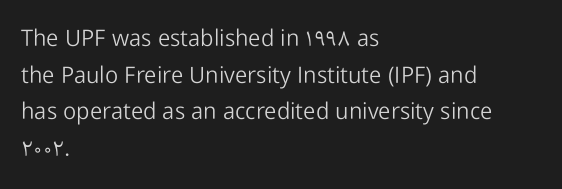
Notice how descenders clear the ascenders below comfortably — that's standard leading. Heft: none added — not bold. Posture: upright roman. The tracking reads as untouched default to a designer's eye. If you drew a ruler down the left edge, every line would touch it.
